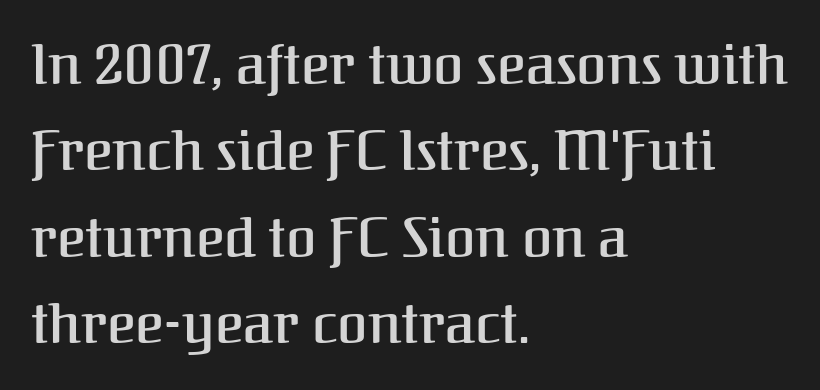
The image shows 55 px serif type, upright; set left-aligned, normal line spacing (1.57x), normal letter spacing, not underlined; medium stroke contrast and a medium x-height.
